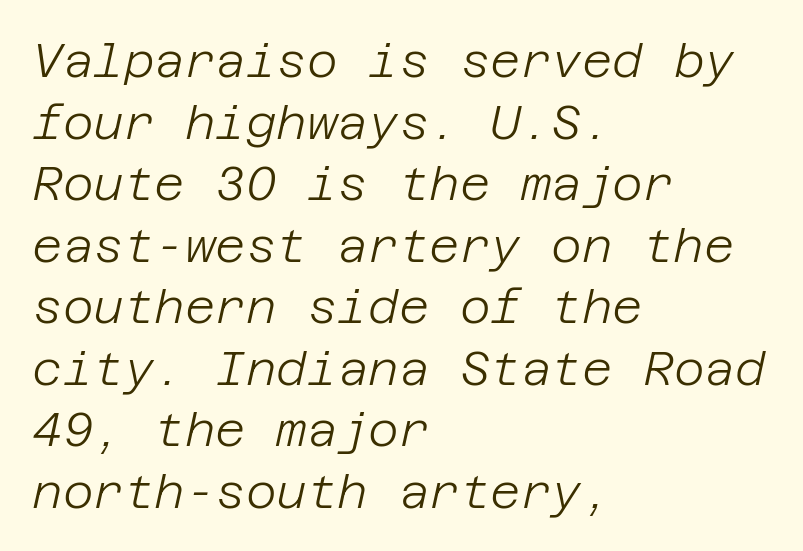
The image shows 47 px light type, italic (leaning right); set left-aligned, normal line spacing (1.31x), normal letter spacing, not underlined; low stroke contrast and a large x-height.
